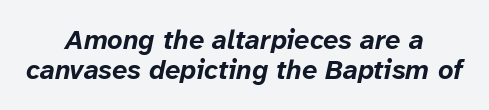
The strokes are fattened all the way to bold. Every character sits at an angle, as italics do. Summary of vertical rhythm: compact, with narrow interline spacing. Caption: standard tracking, unaltered. This rendering uses center alignment, leaving both contours irregular but symmetric.
